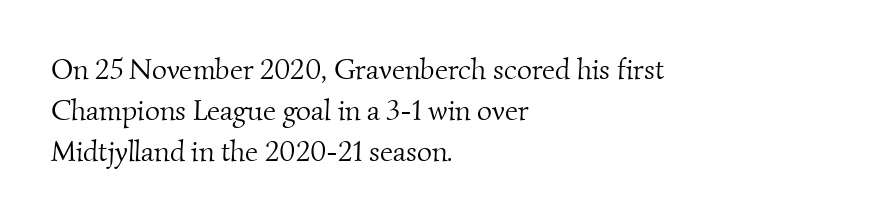
The image shows 29 px light serif type; set left-aligned, normal line spacing (1.42x), normal letter spacing, not underlined; medium stroke contrast and a small x-height.
